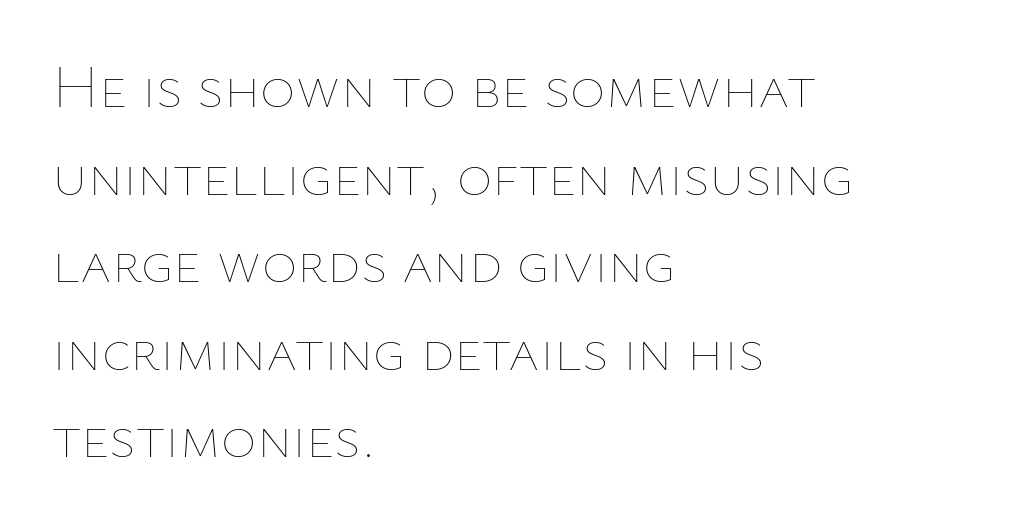
Q: Is the text bold? A: No.
Q: Is the text italic (slanted)? A: No, it is upright.
Q: Is the text underlined? A: No.
Q: How is the paragraph aligned? A: Left-aligned.
Q: Is the spacing between letters normal or unusually wide? A: Normal.
Q: Is the spacing between lines tight, normal or loose? A: Normal.
Q: Width (condensed, normal, or wide)? A: Normal.
Q: Stroke contrast? A: Low.
Q: x-height? A: Medium.
Q: Monospaced? A: No.
